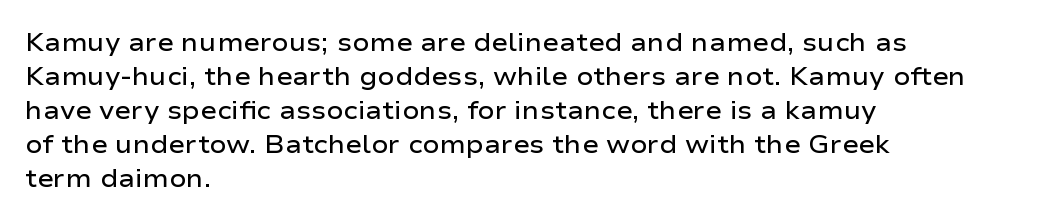
Q: Is the text bold? A: Semi-bold.
Q: Is the text italic (slanted)? A: No, it is upright.
Q: Is the text underlined? A: No.
Q: How is the paragraph aligned? A: Left-aligned.
Q: Is the spacing between letters normal or unusually wide? A: Normal.
Q: Is the spacing between lines tight, normal or loose? A: Normal.
